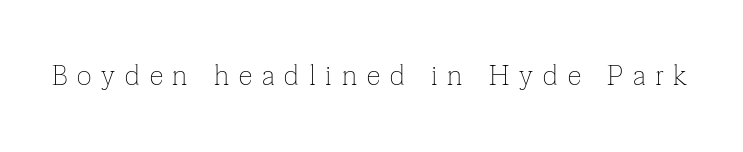
This is roman type, the default non-slanted kind. Stem width sits at or under what a default text font uses. Typographically, this falls in the serif category. Each letter keeps its own natural width here, so spacing adapts to shape. Check under the words: just untouched page. How are the letters spaced? Widely, with obvious added tracking.
